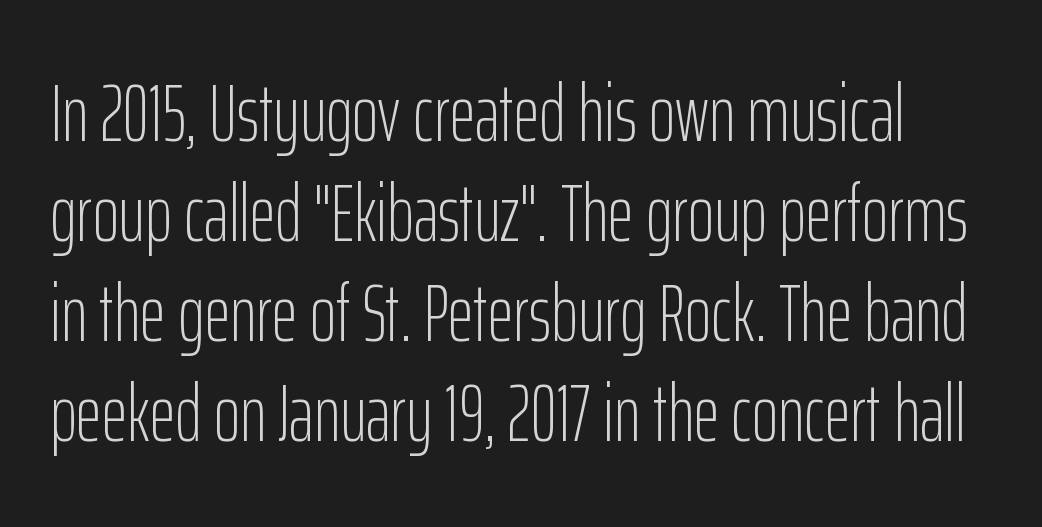
Q: Is the text bold? A: No.
Q: Is the text italic (slanted)? A: No, it is upright.
Q: Is the typeface a serif or a sans-serif typeface? A: Sans-serif.
Q: Is the text underlined? A: No.
Q: Is the spacing between letters normal or unusually wide? A: Normal.
Q: Is the spacing between lines tight, normal or loose? A: Normal.
Q: Width (condensed, normal, or wide)? A: Condensed.
Q: Stroke contrast? A: Low.
Q: x-height? A: Medium.
Q: Monospaced? A: No.
